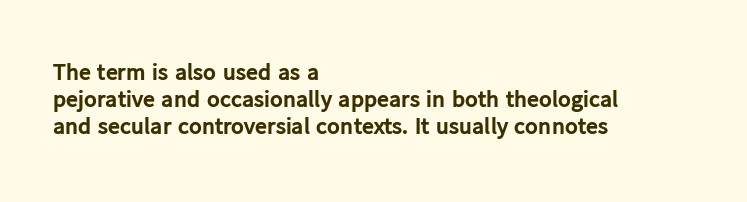
Q: Is the text bold? A: Yes.
Q: Is the text italic (slanted)? A: No, it is upright.
Q: Is the text underlined? A: No.
Q: How is the paragraph aligned? A: Left-aligned.
Q: Is the spacing between letters normal or unusually wide? A: Normal.
Q: Is the spacing between lines tight, normal or loose? A: Tight.
